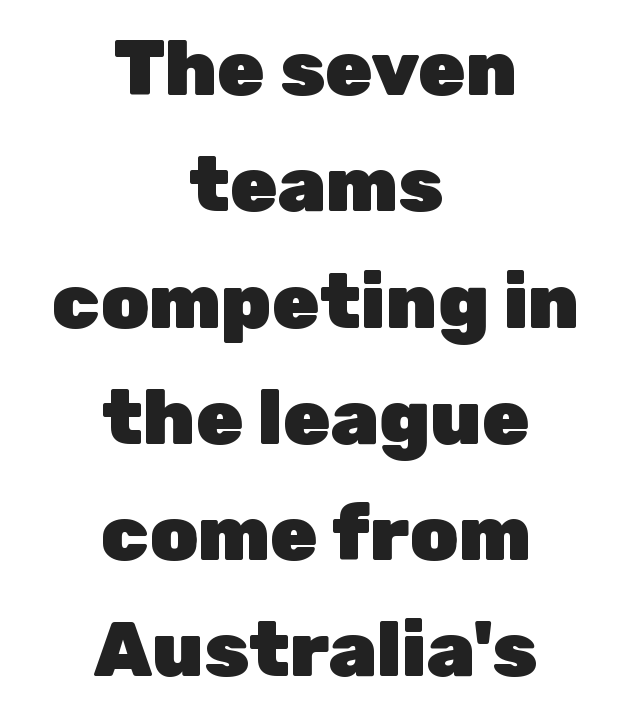
Character widths vary here, with narrow letters taking less room than wide ones. Casual observation: everything's sitting right in the middle. Quick note: interline space is typical. Descender tails drop into unmarked territory. I'd describe the lettering as bold — thick and assertive.
